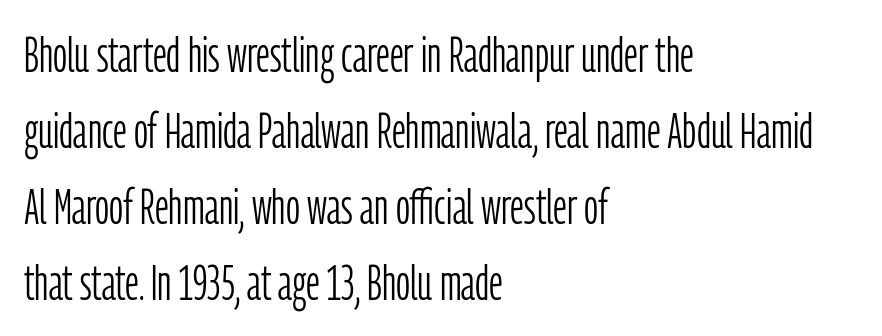
The image shows 49 px light, condensed sans-serif type, upright; set left-aligned, normal line spacing (1.55x), normal letter spacing, not underlined; low stroke contrast and a medium x-height.
